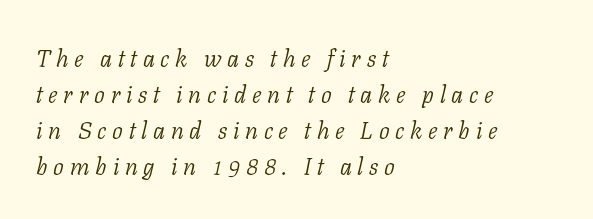
Q: Is the text bold? A: No.
Q: Is the text italic (slanted)? A: Yes, it leans right by about 11 degrees.
Q: Is the text underlined? A: No.
Q: How is the paragraph aligned? A: Left-aligned.
Q: Is the spacing between letters normal or unusually wide? A: Unusually wide.
Q: Is the spacing between lines tight, normal or loose? A: Normal.
